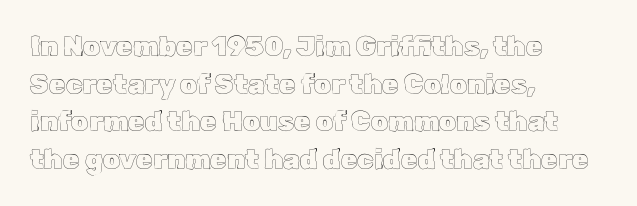
{"italic": "no", "underline": "no", "align": "left", "line_spacing": "normal", "line_spacing_ratio": 1.39, "letter_spacing": "normal", "letter_spacing_em": 0.0, "glyph_px": 27}
